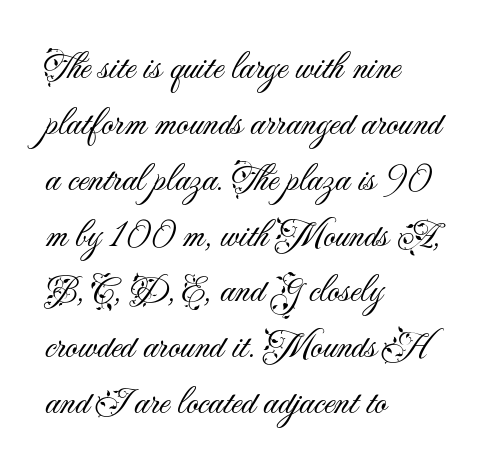
Q: Is the text bold? A: No.
Q: Is the text italic (slanted)? A: Yes.
Q: Is the typeface a serif or a sans-serif typeface? A: Sans-serif.
Q: Is the text underlined? A: No.
Q: How is the paragraph aligned? A: Left-aligned.
Q: Is the spacing between letters normal or unusually wide? A: Normal.
Q: Is the spacing between lines tight, normal or loose? A: Normal.
Q: Width (condensed, normal, or wide)? A: Normal.
Q: Stroke contrast? A: Medium.
Q: x-height? A: Small.
Q: Monospaced? A: No.
